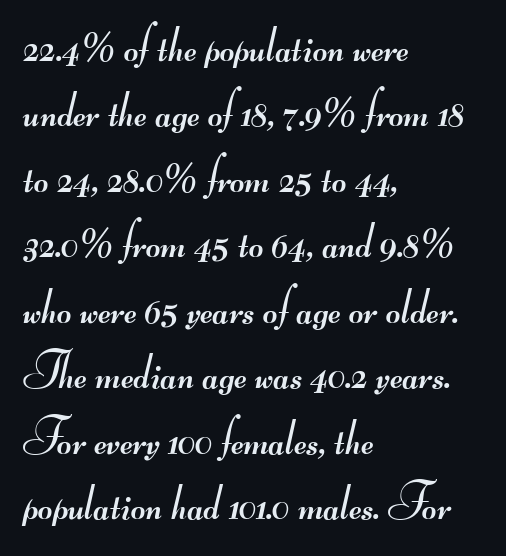
The image shows 50 px regular-weight, wide sans-serif type; set left-aligned, normal line spacing (1.31x), normal letter spacing, not underlined; medium stroke contrast.
